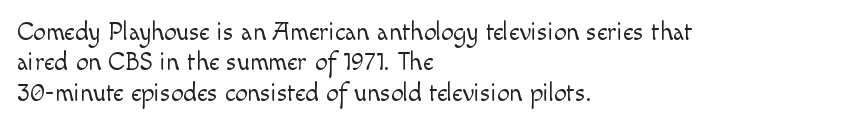
Nope, not italic — everything's standing straight. Only glyphs here, with clear space below each row. Leftover space on each line is placed entirely after the last word. The gaps between neighbouring characters are ordinary and unremarkable. A light-to-regular cut is what we see here.
